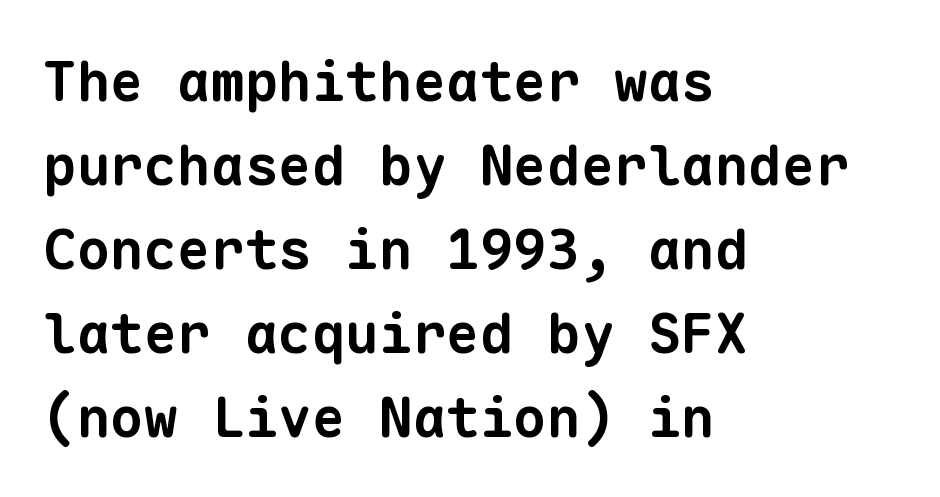
The image shows 56 px bold sans-serif type, monospaced; set left-aligned, normal line spacing (1.5x), normal letter spacing, not underlined; low stroke contrast and a medium x-height.
